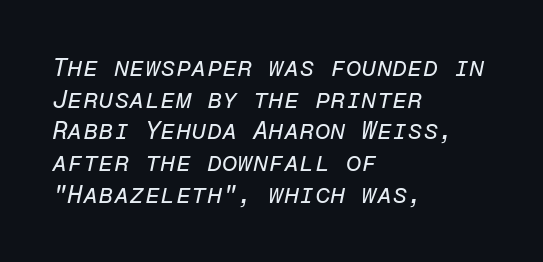
{"italic": "yes", "lean": "right", "slant_degrees": 12, "bold": "no", "underline": "no", "align": "left", "line_spacing": "normal", "line_spacing_ratio": 1.27, "letter_spacing": "normal", "letter_spacing_em": 0.0, "glyph_px": 25}
